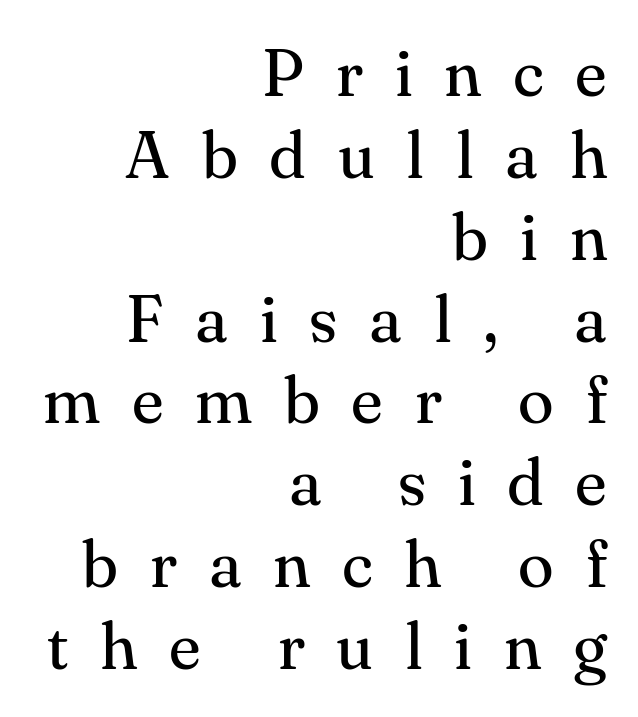
The image shows 66 px regular-weight serif type, upright; set right-aligned, line spacing 1.24x, unusually wide letter spacing (+0.48 em), not underlined; medium stroke contrast and a small x-height.
